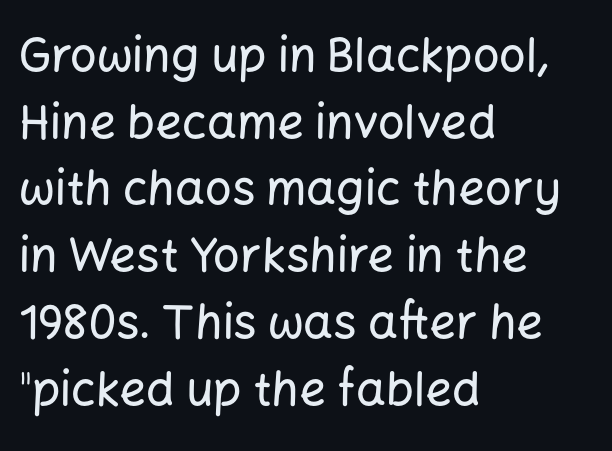
The image shows 47 px sans-serif type, upright; set left-aligned, normal line spacing (1.42x), normal letter spacing, not underlined; low stroke contrast and a medium x-height.
